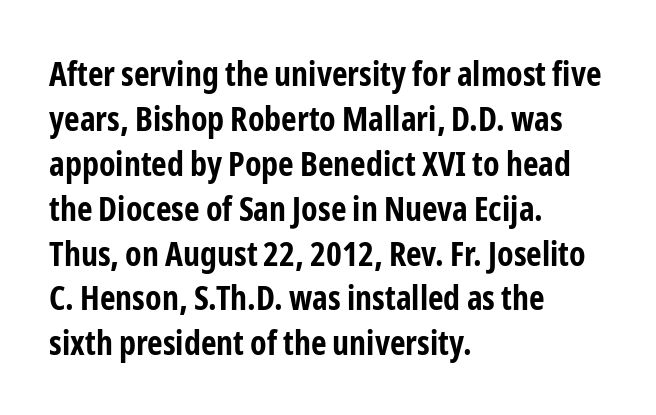
Regarding serifs, this sample does without them. All the whitespace from short lines collects on the right. Unlike italic type, these characters show no tilt at all. Normally led — the rows are evenly, conventionally spaced. The type is set solid horizontally, with unmodified tracking. Check the space under the baseline: it is left empty.
